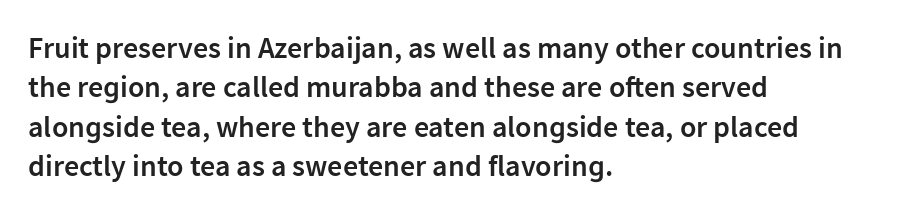
The letterforms sit shoulder to shoulder at normal distance. Teacher's note: observe the even left margin — that is flush-left alignment. Spacing verdict: proportional, widths tailored to each character. Are there feet on the stems? There aren't — it's a sans. The lettering stays uniformly vertical, giving the passage a roman look.
